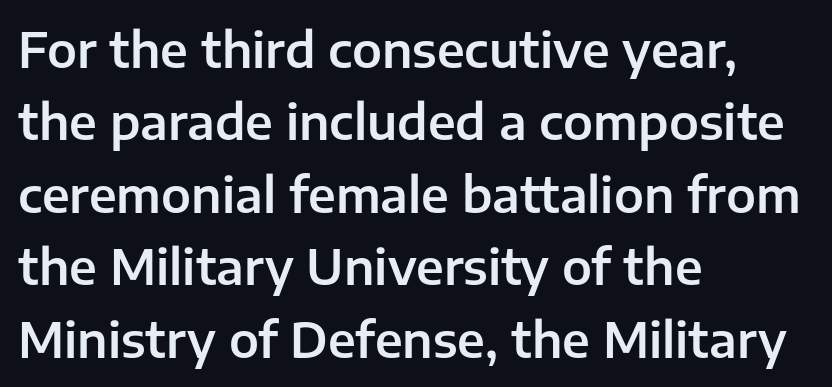
{"serif": "no", "italic": "no", "width": "normal", "stroke_contrast": "low", "x_height": "medium", "monospaced": "no", "underline": "no", "align": "left", "line_spacing": "normal", "line_spacing_ratio": 1.51, "letter_spacing": "normal", "letter_spacing_em": 0.0, "glyph_px": 48}
